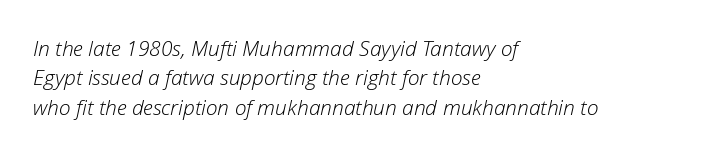
The image shows 21 px text type, italic (leaning right); set left-aligned, normal line spacing (1.4x), normal letter spacing, not underlined.
